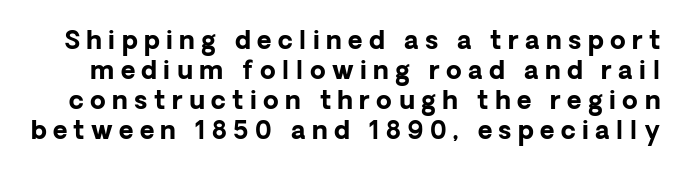
{"italic": "no", "bold": "yes", "underline": "no", "line_spacing_ratio": 1.2, "letter_spacing": "wide", "letter_spacing_em": 0.26, "glyph_px": 25}
